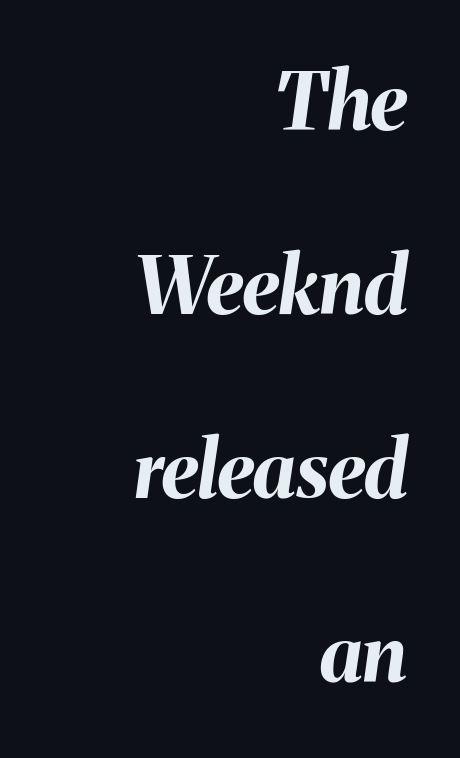
Q: Is the text bold? A: Yes.
Q: Is the text italic (slanted)? A: Yes, it leans right by about 8 degrees.
Q: Is the text underlined? A: No.
Q: How is the paragraph aligned? A: Right-aligned.
Q: Is the spacing between letters normal or unusually wide? A: Normal.
Q: Is the spacing between lines tight, normal or loose? A: Loose.
Q: Width (condensed, normal, or wide)? A: Normal.
Q: Stroke contrast? A: Medium.
Q: x-height? A: Medium.
Q: Monospaced? A: No.
